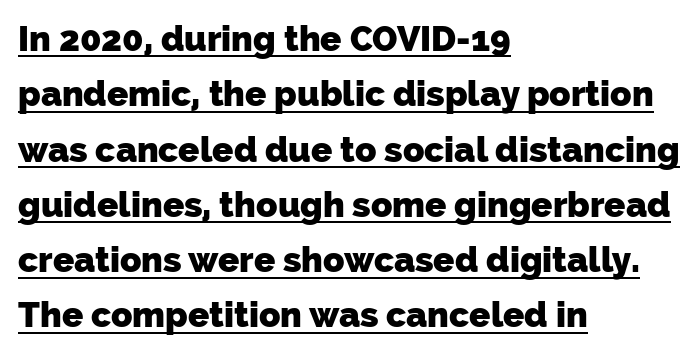
{"serif": "no", "bold": "yes", "weight": "heavy", "width": "normal", "stroke_contrast": "low", "x_height": "medium", "monospaced": "no", "underline": "yes", "align": "left", "line_spacing": "normal", "line_spacing_ratio": 1.58, "letter_spacing": "normal", "letter_spacing_em": 0.0, "glyph_px": 35}
